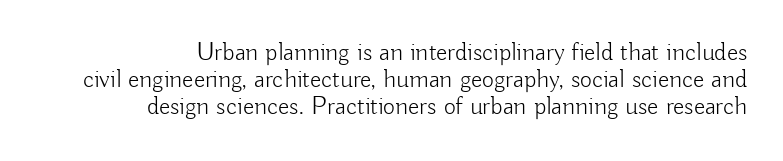
Q: Is the text bold? A: No.
Q: Is the text italic (slanted)? A: No, it is upright.
Q: Is the text underlined? A: No.
Q: How is the paragraph aligned? A: Right-aligned.
Q: Is the spacing between letters normal or unusually wide? A: Normal.
Q: Is the spacing between lines tight, normal or loose? A: Tight.
